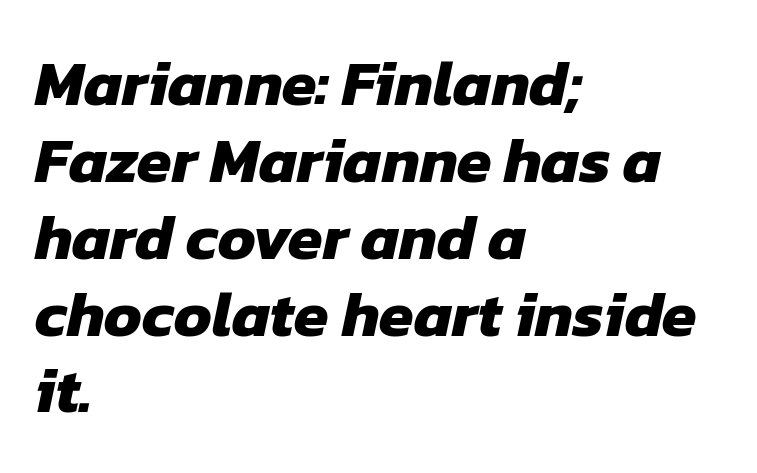
{"serif": "no", "bold": "yes", "weight": "heavy", "width": "normal", "stroke_contrast": "low", "x_height": "medium", "monospaced": "no", "underline": "no", "align": "left", "line_spacing_ratio": 1.22, "letter_spacing": "normal", "letter_spacing_em": 0.0, "glyph_px": 63}
